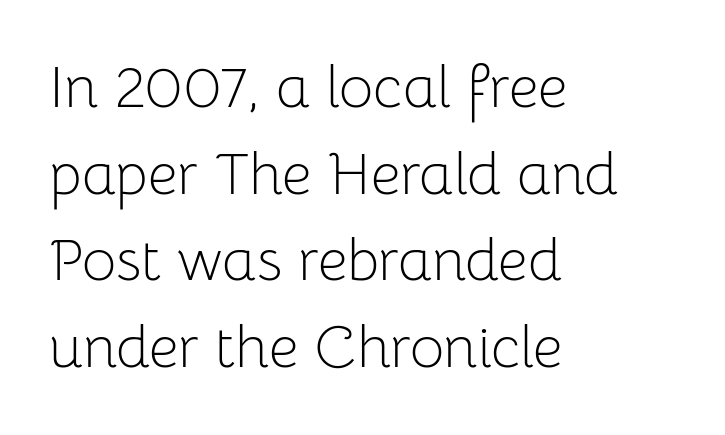
Short and long lines alike share a common starting point at left. Letterform terminals end flat and unadorned throughout the passage. Varying glyph widths throughout — classic text-font behaviour. This sample uses plain, unmodified letter spacing. Posture: straight, roman, zero tilt. Whoever set this chose a conventional vertical rhythm.
